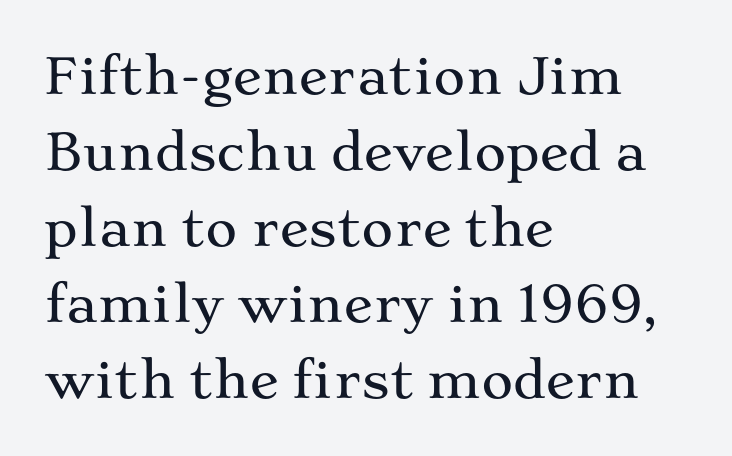
{"serif": "yes", "italic": "no", "width": "wide", "stroke_contrast": "medium", "x_height": "medium", "monospaced": "no", "underline": "no", "align": "left", "line_spacing": "normal", "line_spacing_ratio": 1.55, "letter_spacing": "normal", "letter_spacing_em": 0.0, "glyph_px": 49}
